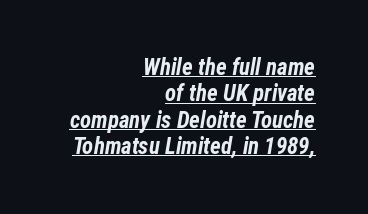
Check the space under the baseline: a stroke is drawn there. The letterforms sit shoulder to shoulder at normal distance. These lines carry a lot of weight — the face is fully bold. The rendering anchors every line to the right-hand side. The passage shown leans; its letterforms are oblique.
